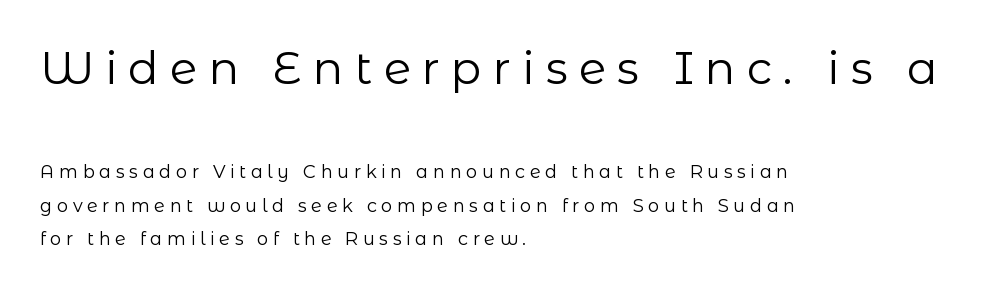
No chunkiness to these letters — they're not bold. Size contrast runs from large at the top to small at the bottom. Think of a printed novel: that variable character pitch is what you see here. Notice how the stems are strictly vertical — no italics here. Left-aligned paragraph, ragged on the right.
